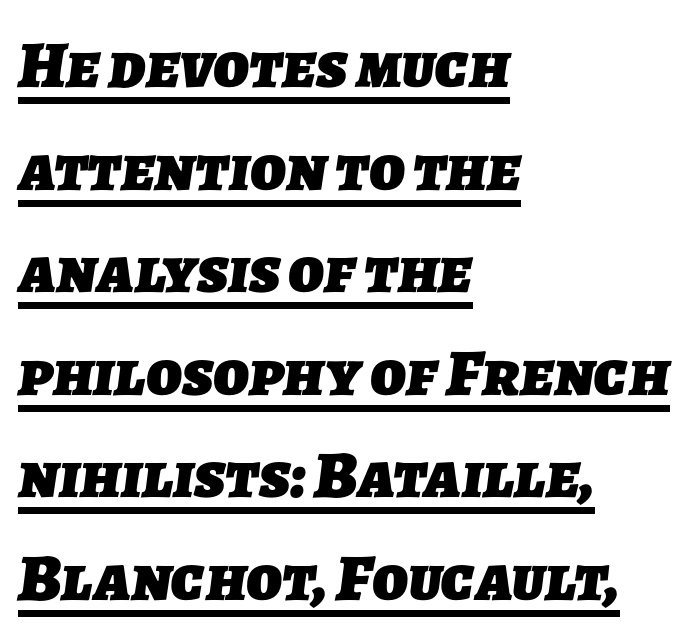
{"serif": "no", "bold": "yes", "weight": "heavy", "width": "normal", "stroke_contrast": "low", "x_height": "medium", "monospaced": "no", "underline": "yes", "align": "left", "line_spacing": "normal", "line_spacing_ratio": 1.53, "letter_spacing": "normal", "letter_spacing_em": 0.0, "glyph_px": 67}
